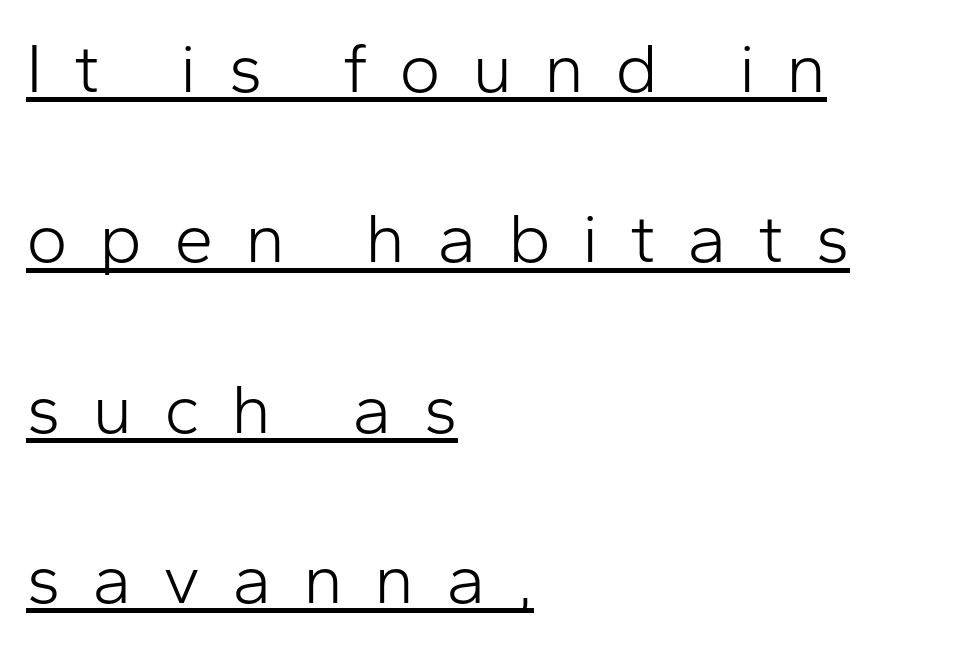
Quick note: underline on. Vertical stems look standard width or narrower in stroke. How are the letters spaced? Widely, with obvious added tracking. Do the characters align in a grid? No, the font is proportional.
